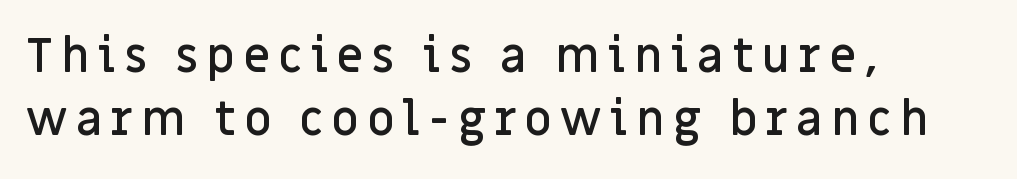
The image shows 47 px semibold sans-serif type, upright; set left-aligned, normal line spacing (1.35x), not underlined; low stroke contrast and a large x-height.
